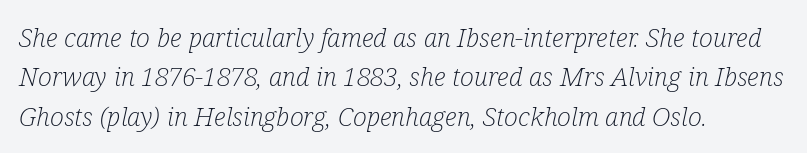
Q: Is the text bold? A: No.
Q: Is the text italic (slanted)? A: Yes, it leans right by about 12 degrees.
Q: Is the text underlined? A: No.
Q: How is the paragraph aligned? A: Left-aligned.
Q: Is the spacing between letters normal or unusually wide? A: Normal.
Q: Is the spacing between lines tight, normal or loose? A: Normal.
